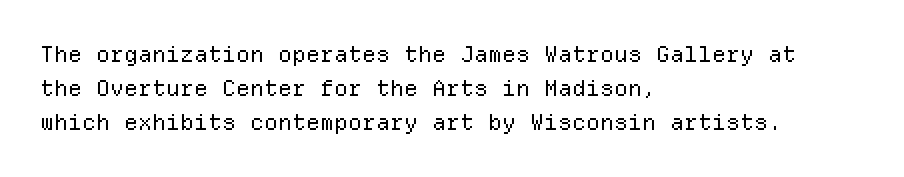
Q: Is the text bold? A: No.
Q: Is the text italic (slanted)? A: No, it is upright.
Q: Is the text underlined? A: No.
Q: How is the paragraph aligned? A: Left-aligned.
Q: Is the spacing between letters normal or unusually wide? A: Normal.
Q: Is the spacing between lines tight, normal or loose? A: Normal.
